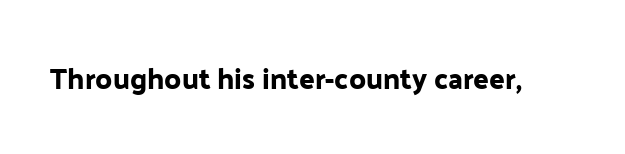
The letterforms sit shoulder to shoulder at normal distance. Vertical strokes here are truly vertical. Proportional: the letters do not fall into vertical columns. The specimen omits any rule beneath the text block's lines. Typographically, this falls in the sans-serif category.
